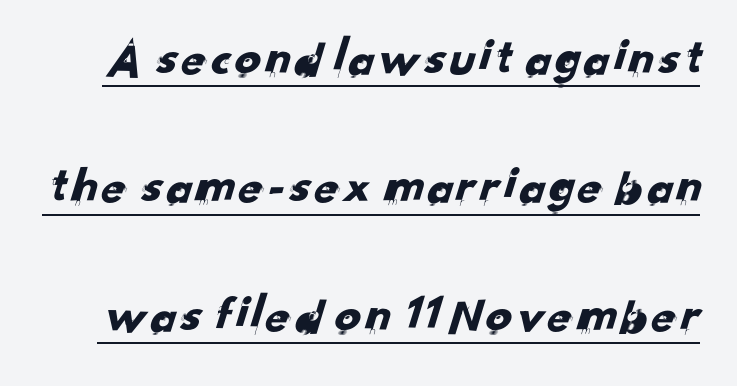
Spacing between characters is what you'd get straight out of the box. Is there much room between lines? Yes — plenty of vertical air separates them. The sample's only ornament is a line tracing under the words. Looks like regular typesetting: each glyph gets only the width it needs.
